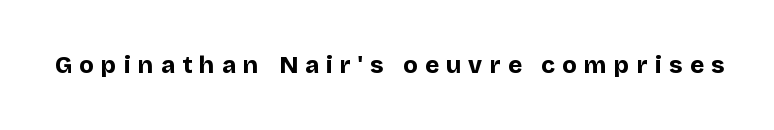
Q: Is the text bold? A: Yes.
Q: Is the text italic (slanted)? A: No, it is upright.
Q: Is the text underlined? A: No.
Q: Is the spacing between letters normal or unusually wide? A: Unusually wide.
